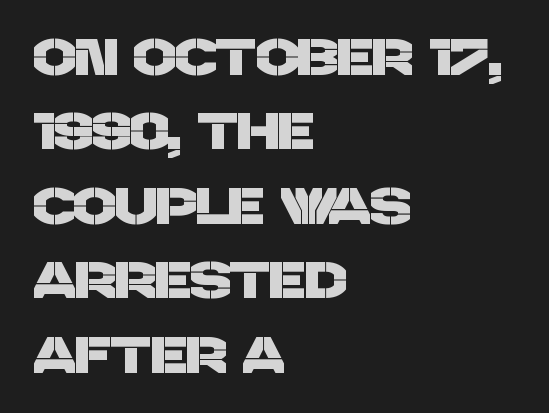
Any mark beneath the type? The region is blank. The lines are quadded left. The vertical gap from one line to the next is medium. The font family rendered here belongs to the sans-serif group. The passage shown is typed in a proportional face where columns would drift.
